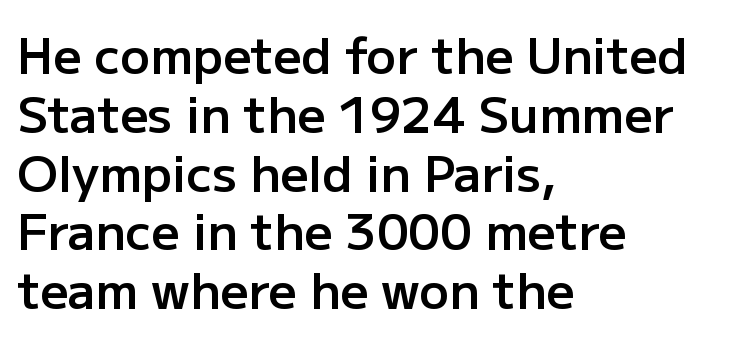
The image shows 49 px semibold sans-serif type, upright; set left-aligned, line spacing 1.2x, normal letter spacing, not underlined; low stroke contrast and a medium x-height.
